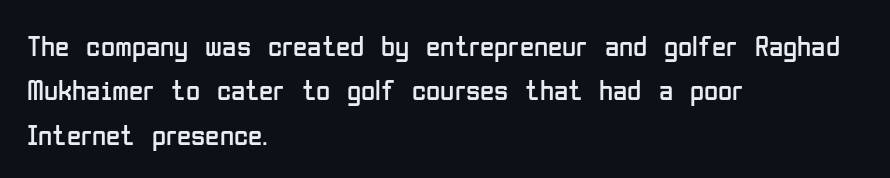
Default kerning and tracking; the words read as compact shapes. Style check: upright. This rendering features lettering with no underline. I'd call this a sans setting — the letters go barefoot. A typesetter would call this leading conventional body-copy spacing. Typeset ragged right — the left edge is the straight one.
